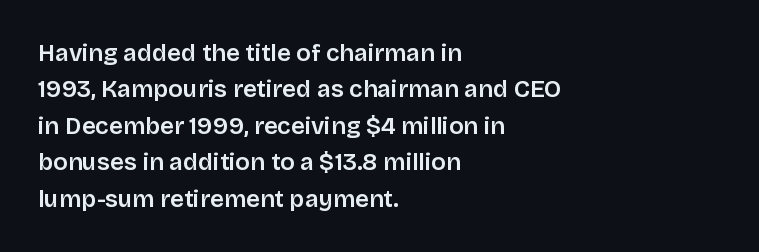
Q: Is the text bold? A: Semi-bold.
Q: Is the text italic (slanted)? A: No, it is upright.
Q: Is the text underlined? A: No.
Q: How is the paragraph aligned? A: Left-aligned.
Q: Is the spacing between letters normal or unusually wide? A: Normal.
Q: Is the spacing between lines tight, normal or loose? A: Normal.
